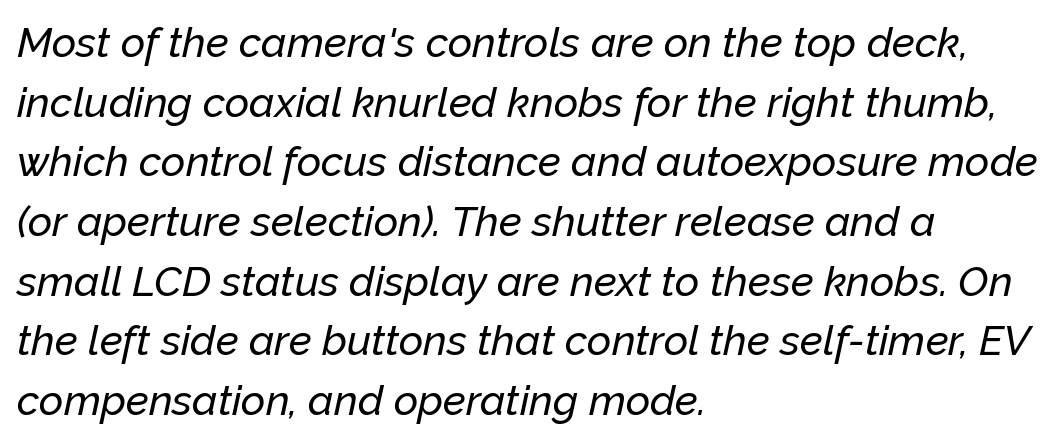
The image shows 42 px text type, italic (leaning right); set left-aligned, normal line spacing (1.42x), normal letter spacing, not underlined; low stroke contrast and a medium x-height.
